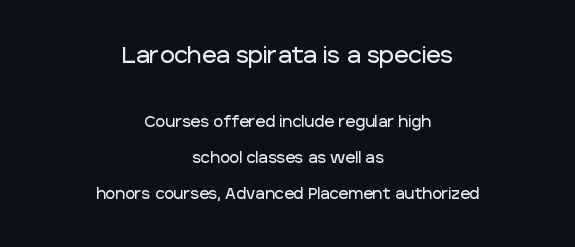
The image shows 22 px text type, upright; set centered, loose line spacing (2.39x), normal letter spacing, not underlined; the first (top) block is 1.47x larger.
